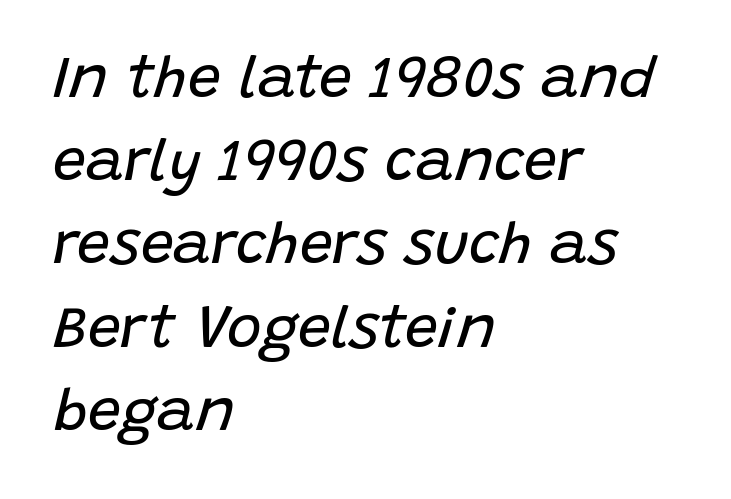
These lines sit exactly where default settings would place them. The typesetter chose a ragged-right arrangement here. The letters are slanted; this is an italic face. Compared with typical body copy, the letter spacing here is the same. These lines are rendered in a variable-pitch font. The weight would be labelled regular, book, light, or lighter still.
